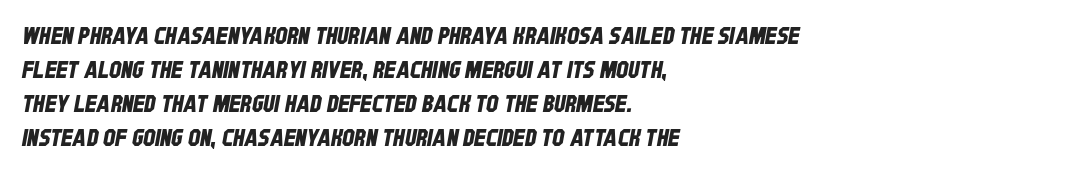
The image shows 24 px text type; set left-aligned, normal line spacing (1.42x), normal letter spacing, not underlined.
